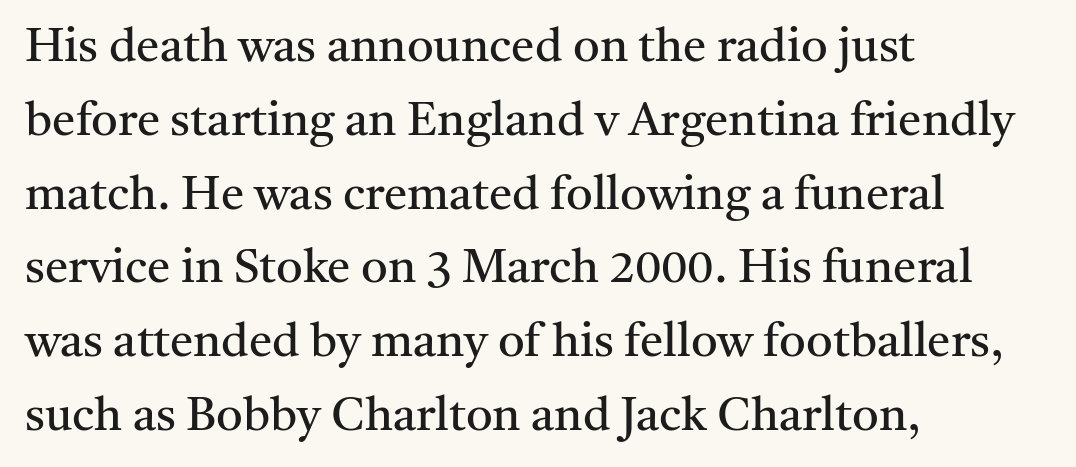
Q: Is the text bold? A: No.
Q: Is the text italic (slanted)? A: No, it is upright.
Q: Is the typeface a serif or a sans-serif typeface? A: Serif.
Q: Is the text underlined? A: No.
Q: How is the paragraph aligned? A: Left-aligned.
Q: Is the spacing between letters normal or unusually wide? A: Normal.
Q: Is the spacing between lines tight, normal or loose? A: Normal.
Q: Width (condensed, normal, or wide)? A: Normal.
Q: Stroke contrast? A: Medium.
Q: x-height? A: Medium.
Q: Monospaced? A: No.
